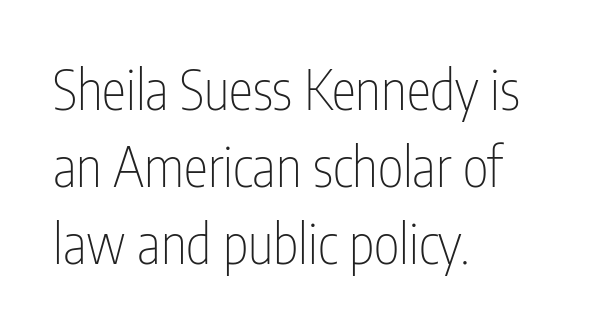
The image shows 55 px thin, condensed sans-serif type, upright; set left-aligned, normal line spacing (1.4x), normal letter spacing, not underlined; low stroke contrast and a medium x-height.
